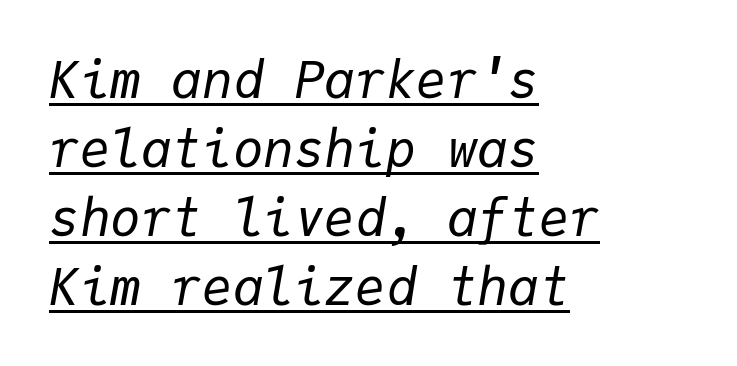
{"italic": "yes", "lean": "right", "slant_degrees": 9, "bold": "no", "weight": "regular", "width": "normal", "stroke_contrast": "low", "x_height": "medium", "monospaced": "yes", "underline": "yes", "align": "left", "line_spacing": "normal", "line_spacing_ratio": 1.35, "letter_spacing": "normal", "letter_spacing_em": 0.0, "glyph_px": 51}
